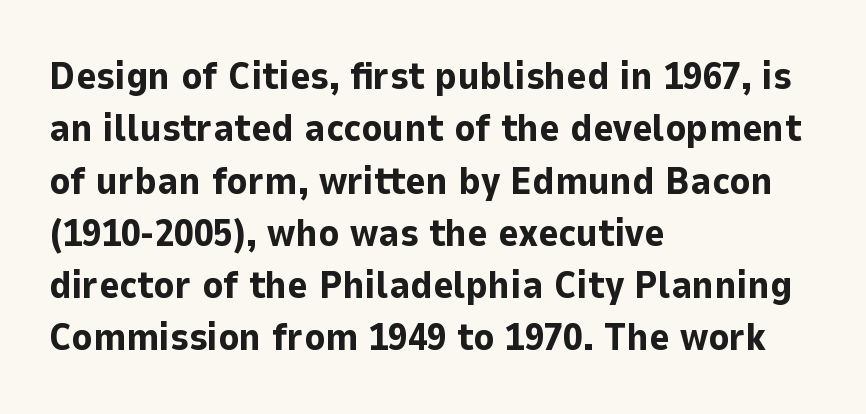
The image shows 39 px bold sans-serif type, upright; set left-aligned, normal line spacing (1.34x), normal letter spacing, not underlined; low stroke contrast and a medium x-height.
